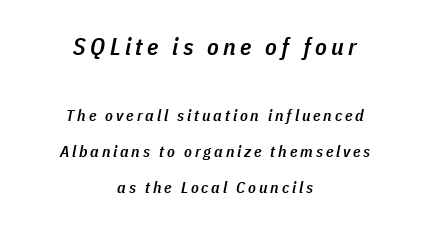
Compared with a flush-left layout, this one balances lines on the center instead. Leading: increased. Looking at the ascenders, they clearly lean. Students, this is semibold: more ink than regular, less than bold. Rule under the text: the space is simply empty.
